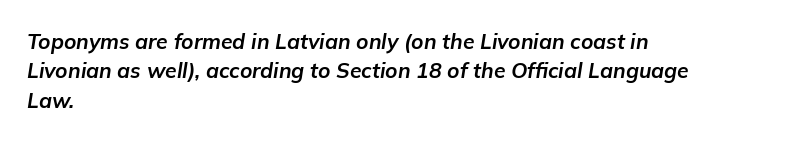
{"italic": "yes", "lean": "right", "slant_degrees": 9, "bold": "yes", "underline": "no", "align": "left", "line_spacing": "normal", "line_spacing_ratio": 1.4, "letter_spacing": "normal", "letter_spacing_em": 0.0, "glyph_px": 21}
